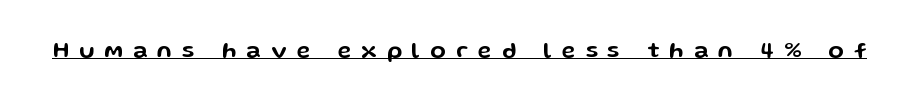
The image shows 23 px text type, upright; set unusually wide letter spacing (+0.44 em), underlined.
